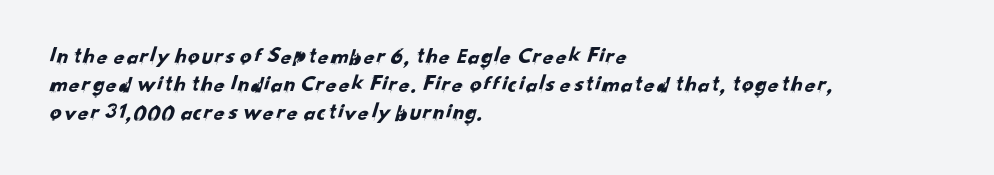
Spacing between characters is what you'd get straight out of the box. No word sits above an underline. Casual observation: everything's shoved over to the left.
